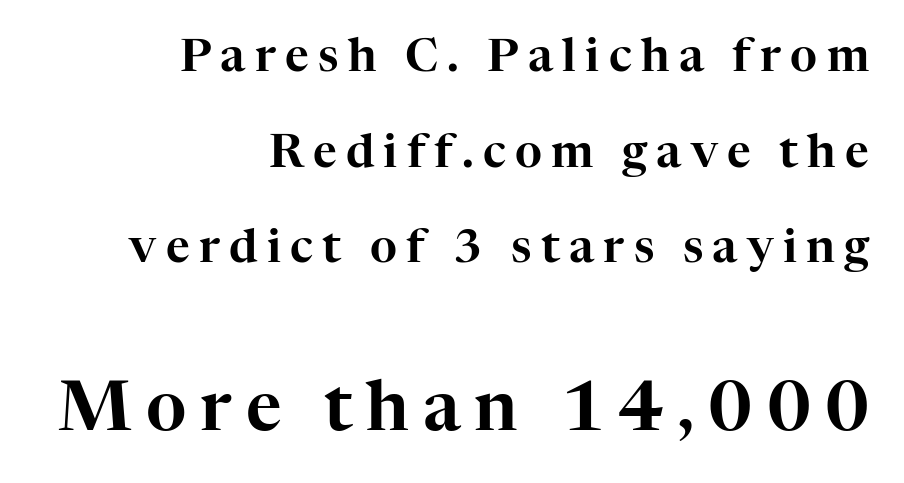
{"serif": "yes", "italic": "no", "width": "normal", "stroke_contrast": "high", "x_height": "medium", "monospaced": "no", "underline": "no", "align": "right", "line_spacing": "loose", "line_spacing_ratio": 2.08, "letter_spacing": "wide", "letter_spacing_em": 0.2, "larger_block": "second", "size_ratio": 1.5, "glyph_px": 69}
